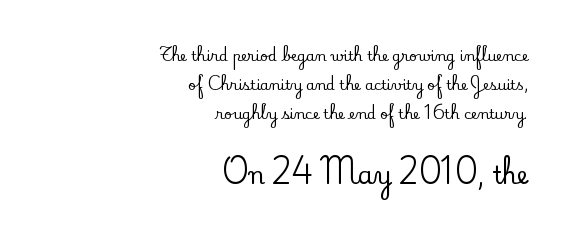
{"italic": "no", "underline": "no", "align": "right", "line_spacing": "loose", "line_spacing_ratio": 2.08, "letter_spacing": "normal", "letter_spacing_em": 0.0, "larger_block": "second", "size_ratio": 1.71, "glyph_px": 24}
